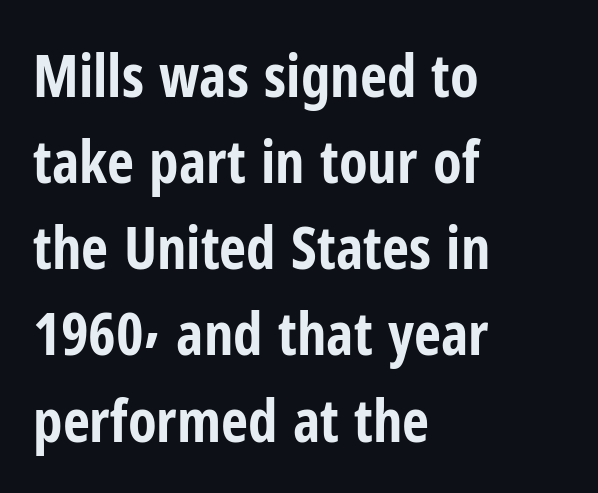
Q: Is the text bold? A: Yes.
Q: Is the text italic (slanted)? A: No, it is upright.
Q: Is the typeface a serif or a sans-serif typeface? A: Sans-serif.
Q: Is the text underlined? A: No.
Q: How is the paragraph aligned? A: Left-aligned.
Q: Is the spacing between letters normal or unusually wide? A: Normal.
Q: Is the spacing between lines tight, normal or loose? A: Normal.
Q: Width (condensed, normal, or wide)? A: Condensed.
Q: Stroke contrast? A: Low.
Q: x-height? A: Medium.
Q: Monospaced? A: No.
